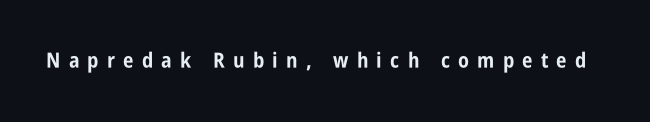
Glyph-to-glyph distance is far greater than everyday printed text. Students, this is bold: see how much ink each stroke carries. This sample uses an upright cut, with every glyph sitting square on the baseline. No word sits above an underline.
